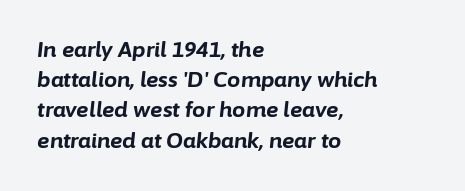
Q: Is the text bold? A: Yes.
Q: Is the text italic (slanted)? A: Yes, it leans right by about 6 degrees.
Q: Is the text underlined? A: No.
Q: How is the paragraph aligned? A: Left-aligned.
Q: Is the spacing between letters normal or unusually wide? A: Normal.
Q: Is the spacing between lines tight, normal or loose? A: Normal.
